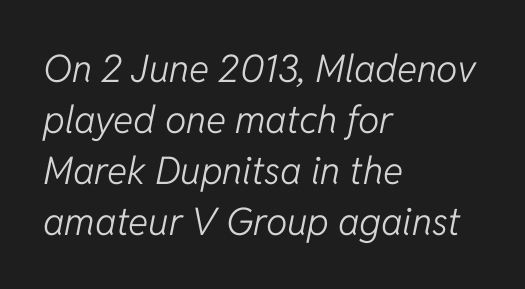
{"italic": "yes", "lean": "right", "slant_degrees": 11, "bold": "no", "weight": "light", "width": "normal", "stroke_contrast": "low", "x_height": "medium", "monospaced": "no", "underline": "no", "align": "left", "line_spacing": "normal", "line_spacing_ratio": 1.34, "letter_spacing": "normal", "letter_spacing_em": 0.0, "glyph_px": 38}
